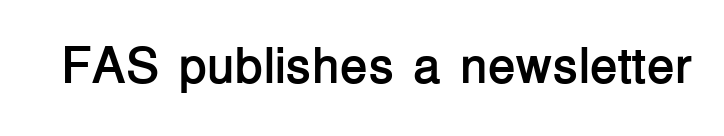
Anything drawn beneath the words? Only blank space. Note: no serifs on the glyphs. This is heavy type, rendered in bold. The letters advance in unequal steps, a hallmark of proportional type. Italic? Not at all — the glyphs are vertical.
